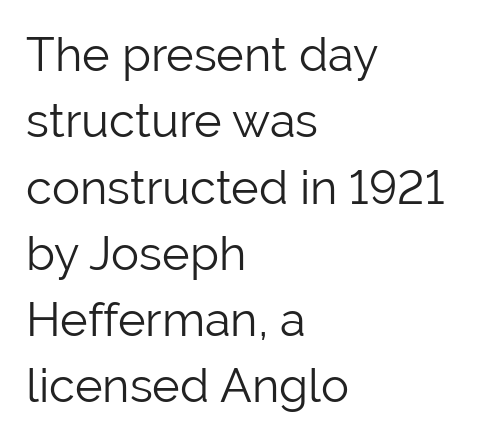
The image shows 47 px light sans-serif type, upright; set left-aligned, normal line spacing (1.41x), normal letter spacing, not underlined; low stroke contrast and a medium x-height.
